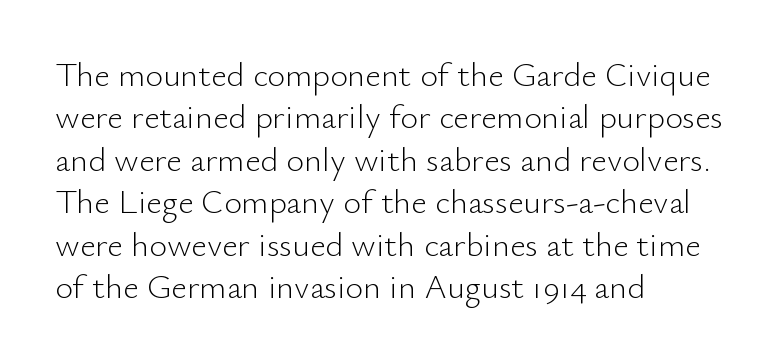
{"serif": "no", "italic": "no", "bold": "no", "weight": "light", "width": "normal", "stroke_contrast": "low", "x_height": "small", "monospaced": "no", "underline": "no", "align": "left", "line_spacing": "normal", "line_spacing_ratio": 1.25, "letter_spacing": "normal", "letter_spacing_em": 0.0, "glyph_px": 34}
